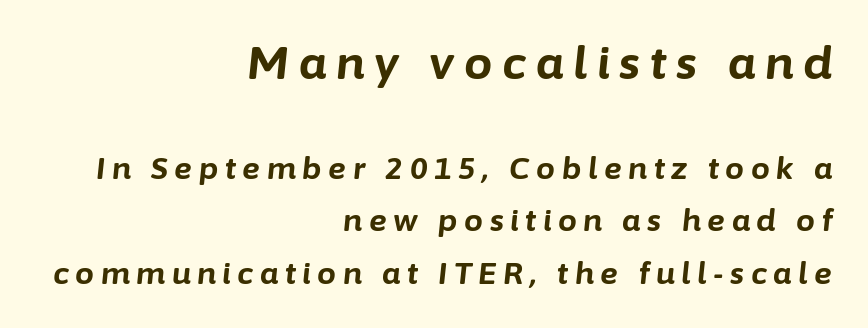
The tracking reads as deliberately expanded to a designer's eye. The face used here is proportionally spaced, like ordinary book or web type. Type size steps down from the first block to the second. On the weight axis this lands at bold, roughly 700. The glyphs are unaccompanied by any horizontal stroke below them.
